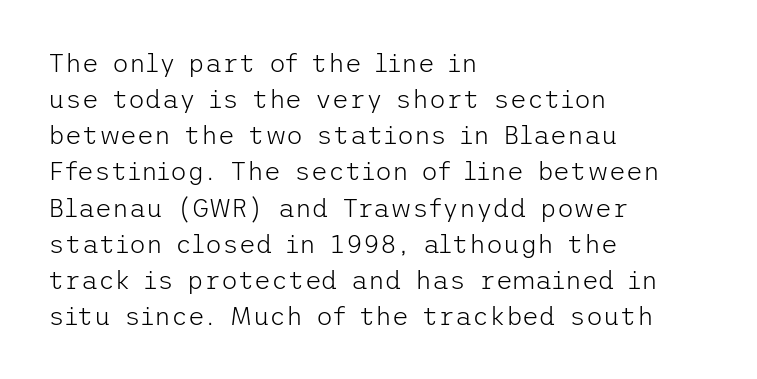
The image shows 26 px text type, upright; set left-aligned, normal line spacing (1.39x), normal letter spacing, not underlined.
